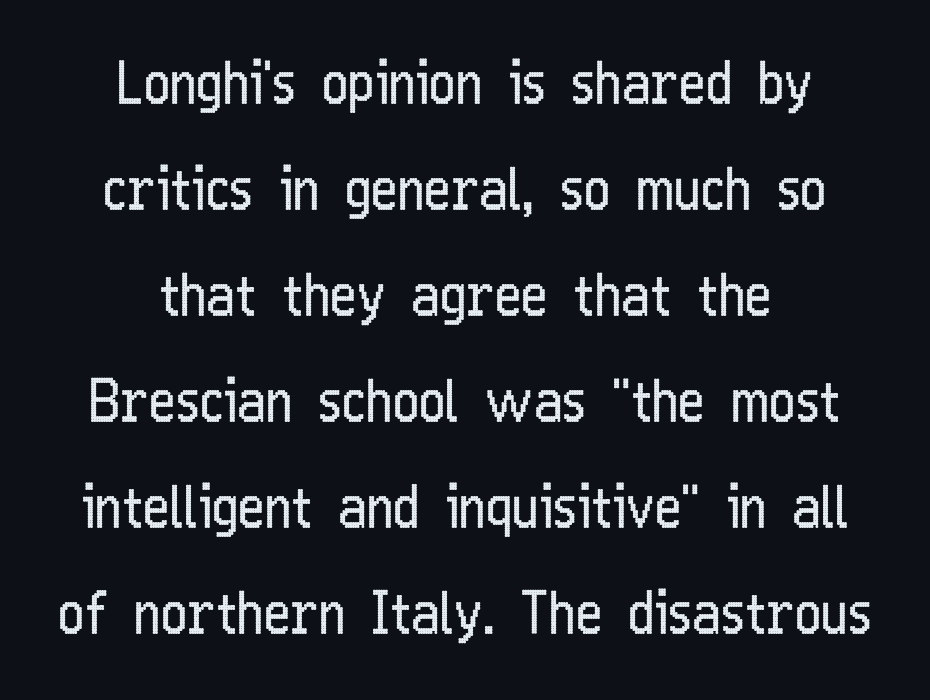
Honestly, the letter spacing is just normal — you wouldn't notice it. No extra ink here — the face is not bold. If you drew a line through each stem, it would be perfectly vertical. Descenders hang freely into open space.
